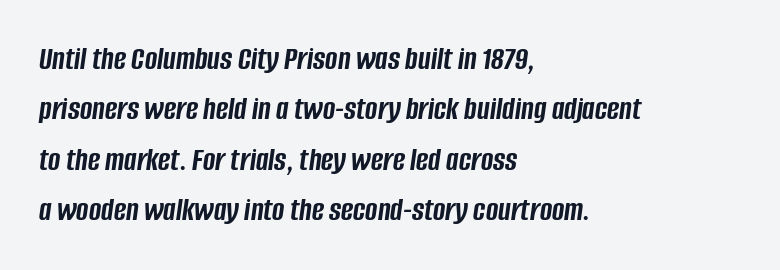
The image shows 33 px semibold, condensed type, italic (leaning right); set left-aligned, normal line spacing (1.53x), normal letter spacing, not underlined; low stroke contrast and a large x-height.
